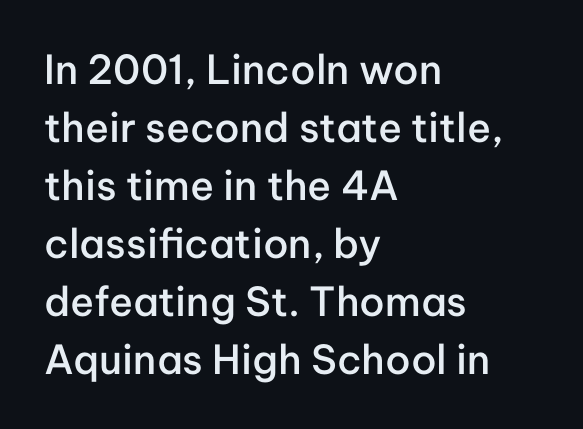
The image shows 40 px semibold sans-serif type, upright; set left-aligned, normal line spacing (1.45x), normal letter spacing, not underlined; low stroke contrast and a medium x-height.
